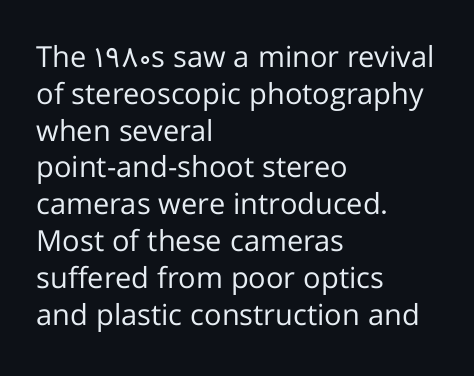
{"serif": "no", "italic": "no", "bold": "no", "weight": "regular", "width": "normal", "stroke_contrast": "low", "x_height": "medium", "monospaced": "no", "underline": "no", "align": "left", "line_spacing": "normal", "line_spacing_ratio": 1.27, "letter_spacing": "normal", "letter_spacing_em": 0.0, "glyph_px": 29}
